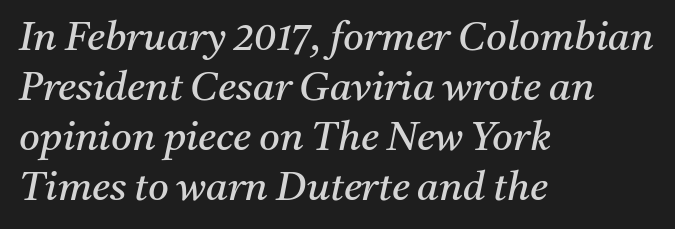
The rendering applies a slant to the glyphs. The rag falls on the right side of this text block. These lines keep a tight, regular rhythm from letter to letter. The leading is moderate, giving the passage an even texture. The strokes carry an ordinary text weight at most. The space beneath each line is pristine and unruled.
